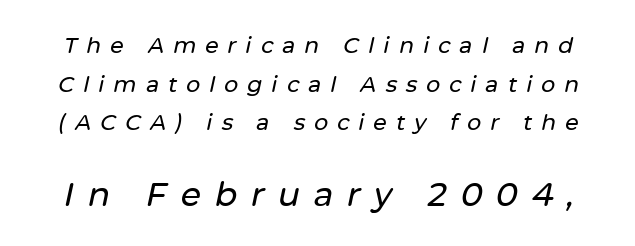
Q: Is the text italic (slanted)? A: Yes, it leans right by about 12 degrees.
Q: Is the text underlined? A: No.
Q: Is the spacing between letters normal or unusually wide? A: Unusually wide.
Q: Which block of text is set in a larger size, the first (top) or the second (bottom)? A: The second (bottom) one.
Q: Width (condensed, normal, or wide)? A: Normal.
Q: Stroke contrast? A: Low.
Q: x-height? A: Medium.
Q: Monospaced? A: No.
